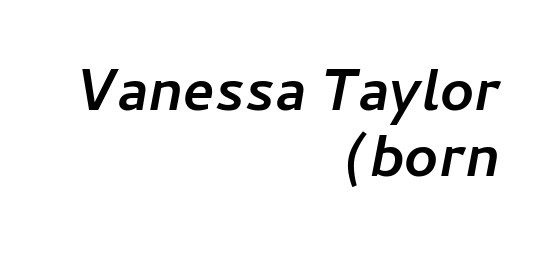
The image shows 59 px semibold type, italic (leaning right); set right-aligned, tight line spacing (1.12x), normal letter spacing, not underlined; low stroke contrast and a medium x-height.
